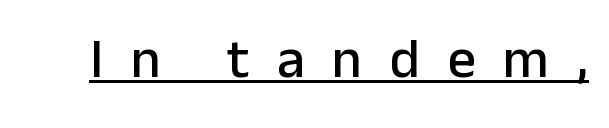
The image shows 56 px sans-serif type, upright; set unusually wide letter spacing (+0.49 em), underlined; low stroke contrast and a medium x-height.
